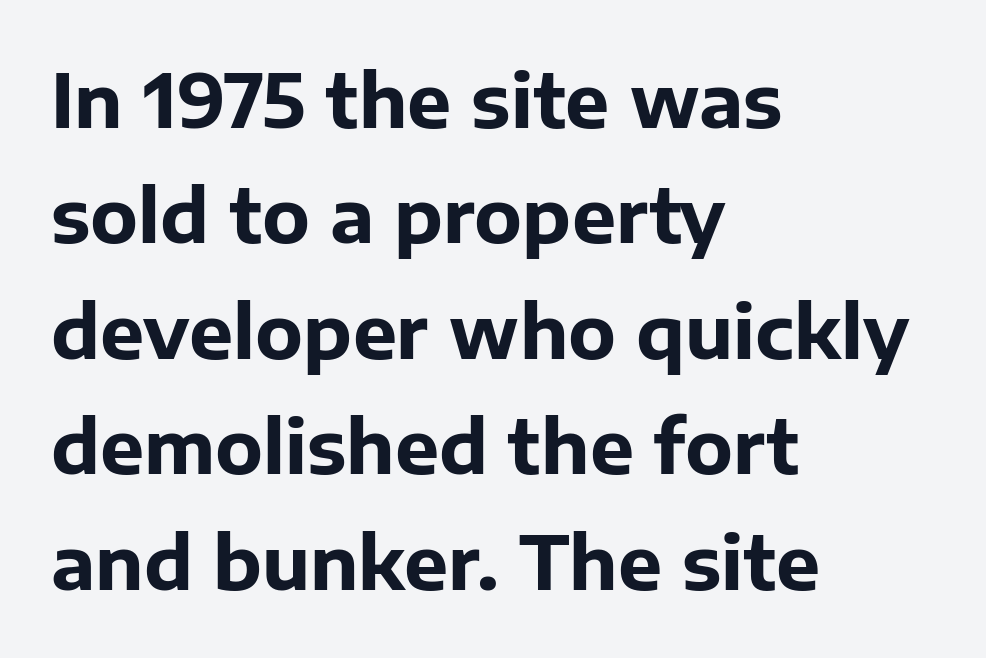
{"serif": "no", "italic": "no", "bold": "yes", "weight": "bold", "width": "normal", "stroke_contrast": "low", "x_height": "medium", "monospaced": "no", "underline": "no", "align": "left", "line_spacing": "normal", "line_spacing_ratio": 1.56, "letter_spacing": "normal", "letter_spacing_em": 0.0, "glyph_px": 74}
